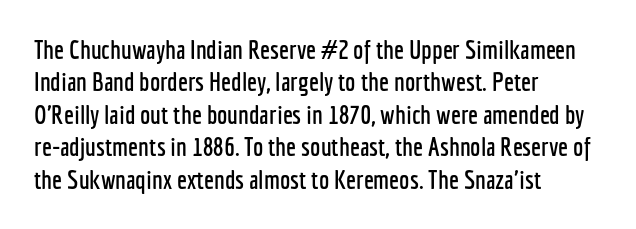
Q: Is the text italic (slanted)? A: No, it is upright.
Q: Is the text underlined? A: No.
Q: How is the paragraph aligned? A: Left-aligned.
Q: Is the spacing between letters normal or unusually wide? A: Normal.
Q: Is the spacing between lines tight, normal or loose? A: Normal.
